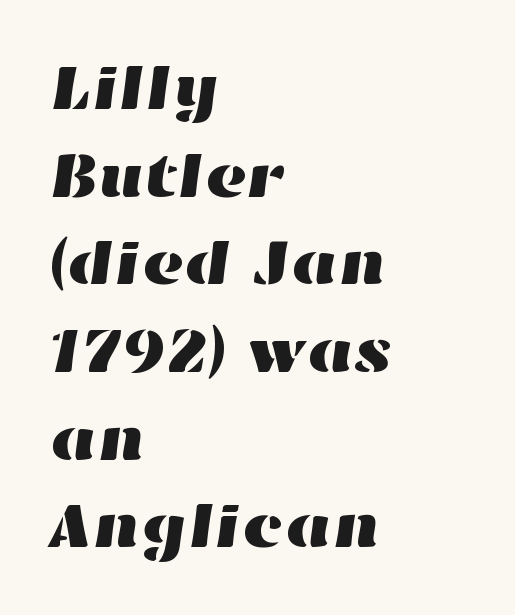
Q: Is the text underlined? A: No.
Q: How is the paragraph aligned? A: Left-aligned.
Q: Is the spacing between letters normal or unusually wide? A: Normal.
Q: Is the spacing between lines tight, normal or loose? A: Normal.
Q: Width (condensed, normal, or wide)? A: Wide.
Q: Stroke contrast? A: High.
Q: x-height? A: Medium.
Q: Monospaced? A: No.
